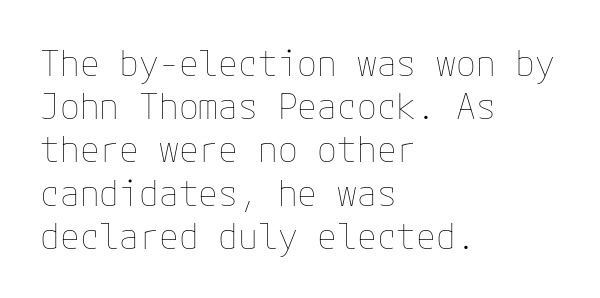
The image shows 36 px thin type, upright; set left-aligned, line spacing 1.2x, normal letter spacing, not underlined; low stroke contrast and a medium x-height.
